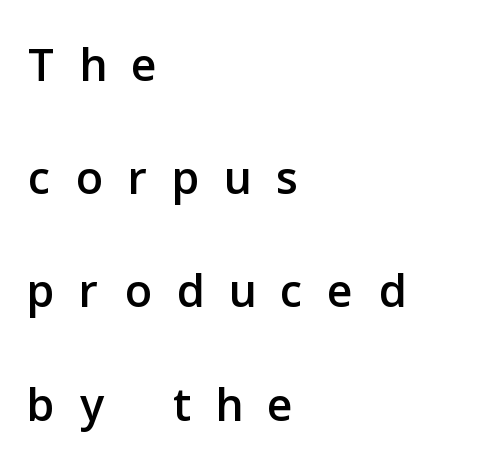
{"serif": "no", "italic": "no", "width": "normal", "stroke_contrast": "low", "x_height": "medium", "monospaced": "no", "underline": "no", "align": "left", "line_spacing": "normal", "line_spacing_ratio": 1.69, "letter_spacing": "wide", "letter_spacing_em": 0.39, "glyph_px": 67}
